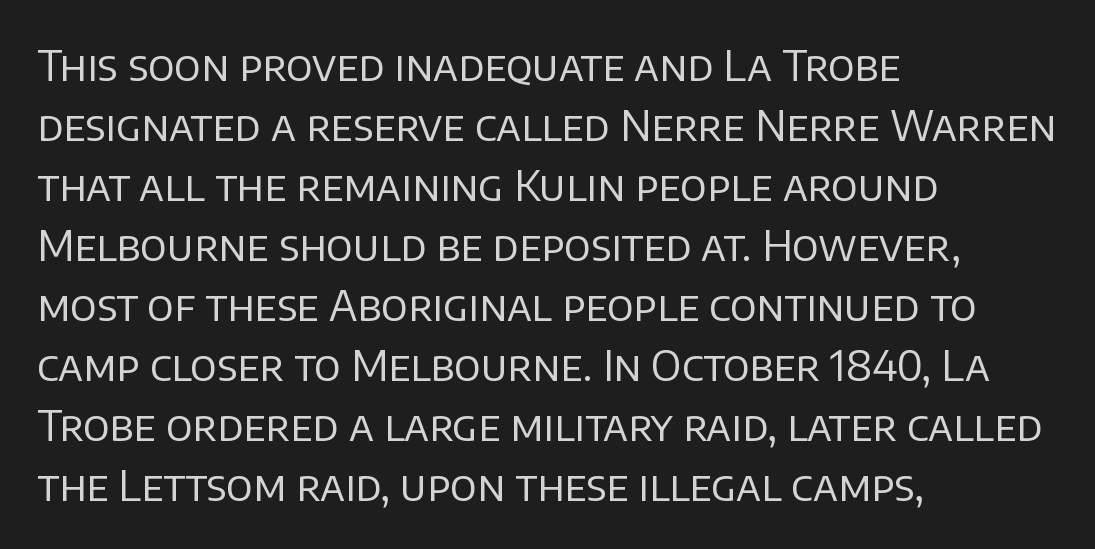
The image shows 42 px regular-weight sans-serif type, upright; set left-aligned, normal line spacing (1.43x), normal letter spacing, not underlined; low stroke contrast and a large x-height.
